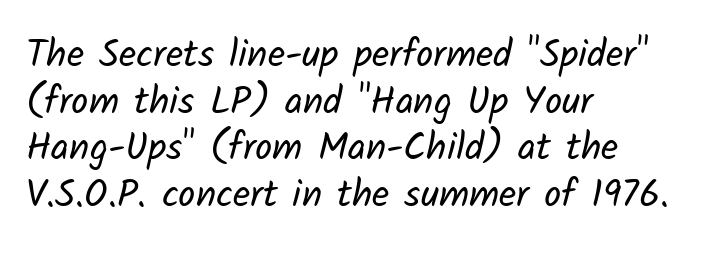
Q: Is the text bold? A: No.
Q: Is the typeface a serif or a sans-serif typeface? A: Sans-serif.
Q: Is the text underlined? A: No.
Q: How is the paragraph aligned? A: Left-aligned.
Q: Is the spacing between letters normal or unusually wide? A: Normal.
Q: Width (condensed, normal, or wide)? A: Normal.
Q: Stroke contrast? A: Low.
Q: x-height? A: Medium.
Q: Monospaced? A: No.
